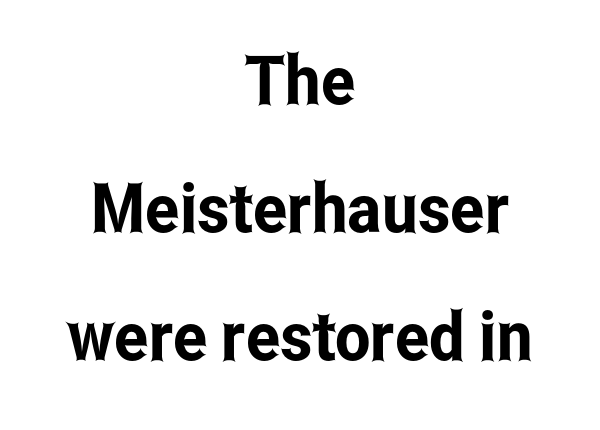
Q: Is the text italic (slanted)? A: No, it is upright.
Q: Is the typeface a serif or a sans-serif typeface? A: Sans-serif.
Q: Is the text underlined? A: No.
Q: How is the paragraph aligned? A: Centered.
Q: Is the spacing between letters normal or unusually wide? A: Normal.
Q: Width (condensed, normal, or wide)? A: Condensed.
Q: Stroke contrast? A: Low.
Q: x-height? A: Medium.
Q: Monospaced? A: No.
